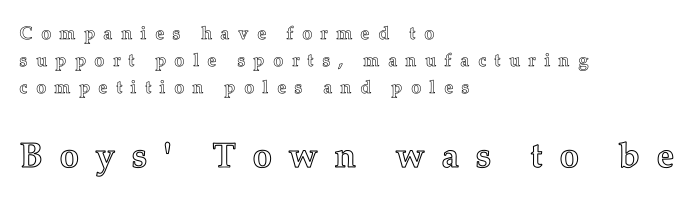
Proportional: the letters do not fall into vertical columns. Designer's note — italics off, roman on. Character size in the trailing block exceeds that of the leading block. This block has exactly the height ordinary leading produces. Glance below the letters and you will spot only blank space.
